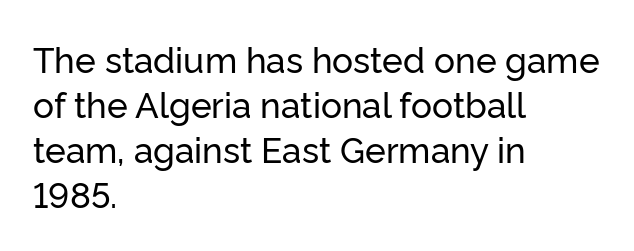
Every character sits straight up, as roman type does. The text block is weighted toward the left margin, trailing off unevenly rightward. The typeface chosen for these lines omits serifs. Underlining? Definitely not there.
